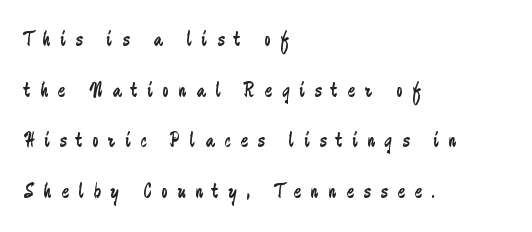
The image shows 22 px text type; set left-aligned, loose line spacing (2.3x), unusually wide letter spacing (+0.45 em), not underlined.
